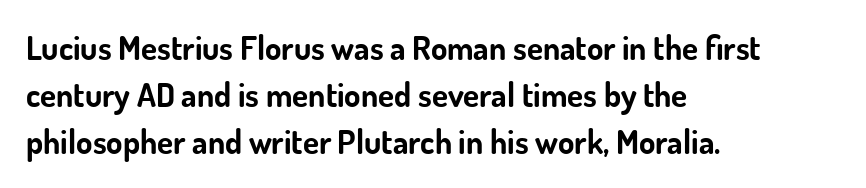
{"serif": "no", "italic": "no", "bold": "yes", "weight": "bold", "width": "normal", "stroke_contrast": "low", "x_height": "small", "monospaced": "no", "underline": "no", "align": "left", "line_spacing": "normal", "line_spacing_ratio": 1.42, "letter_spacing": "normal", "letter_spacing_em": 0.0, "glyph_px": 33}
